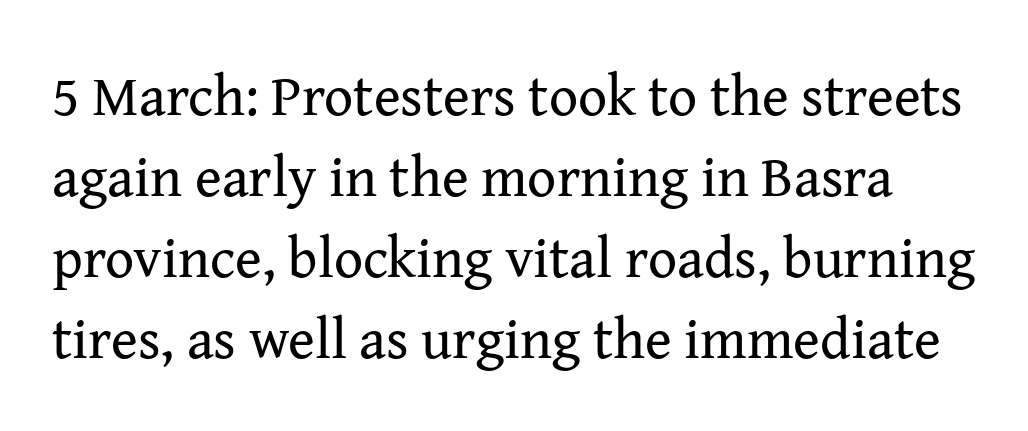
Character widths vary here, with narrow letters taking less room than wide ones. This block has exactly the height ordinary leading produces. This rendering features lettering with no underline. Unlike italic type, these characters show no tilt at all.
